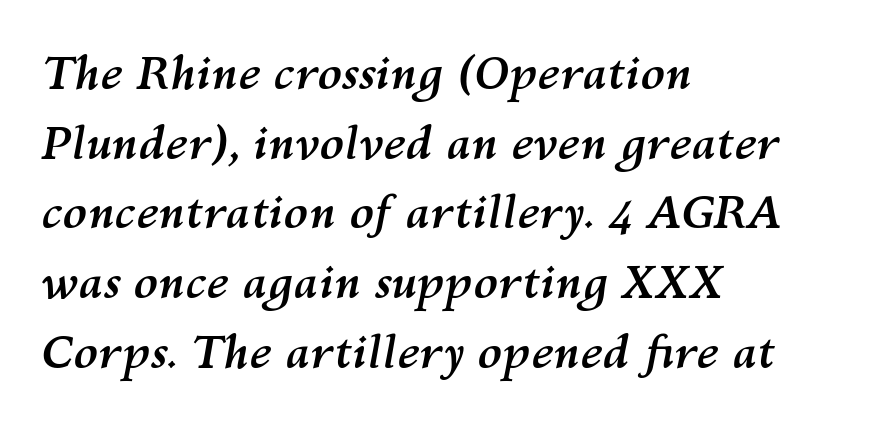
Does the leading feel generous? No, just average. Emphasis by weight is at full strength: bold. If you drew a ruler down the left edge, every line would touch it. The gap between lines stays unmarked. Students, note that the glyphs here touch the page at normal intervals.
